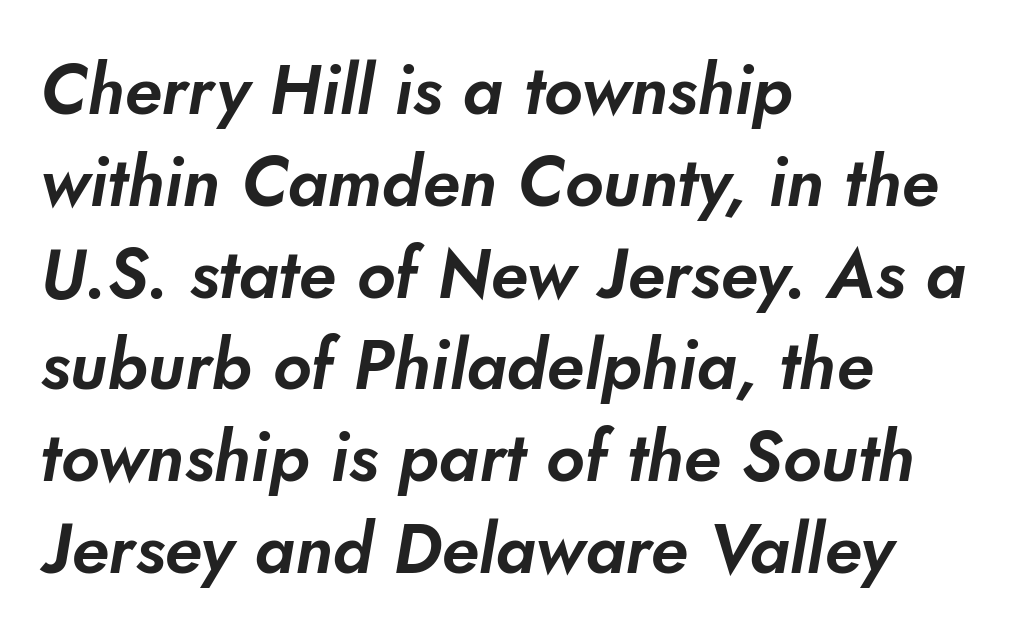
{"serif": "no", "width": "normal", "stroke_contrast": "low", "x_height": "small", "monospaced": "no", "underline": "no", "align": "left", "line_spacing": "normal", "line_spacing_ratio": 1.33, "letter_spacing": "normal", "letter_spacing_em": 0.0, "glyph_px": 69}
